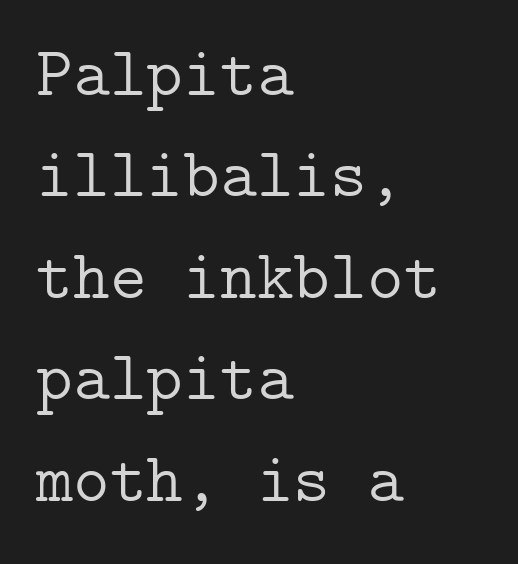
{"serif": "yes", "italic": "no", "bold": "no", "weight": "light", "width": "normal", "stroke_contrast": "low", "x_height": "medium", "underline": "no", "align": "left", "line_spacing": "normal", "line_spacing_ratio": 1.45, "letter_spacing": "normal", "letter_spacing_em": 0.0, "glyph_px": 70}
